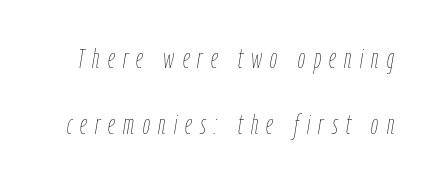
The image shows 28 px thin, condensed type, italic (leaning right); set loose line spacing (2.36x), unusually wide letter spacing (+0.3 em), not underlined; low stroke contrast and a medium x-height.
